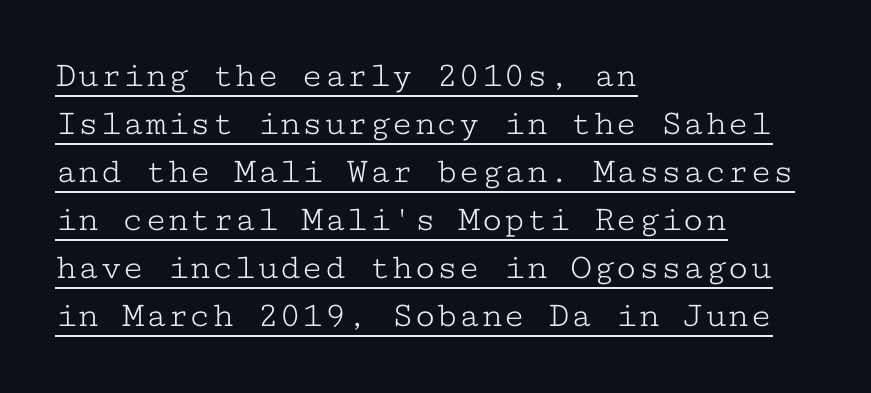
Q: Is the text bold? A: No.
Q: Is the text italic (slanted)? A: No, it is upright.
Q: Is the typeface a serif or a sans-serif typeface? A: Serif.
Q: Is the text underlined? A: Yes.
Q: How is the paragraph aligned? A: Left-aligned.
Q: Is the spacing between letters normal or unusually wide? A: Normal.
Q: Is the spacing between lines tight, normal or loose? A: Normal.
Q: Width (condensed, normal, or wide)? A: Wide.
Q: Stroke contrast? A: Low.
Q: x-height? A: Medium.
Q: Monospaced? A: Yes.
